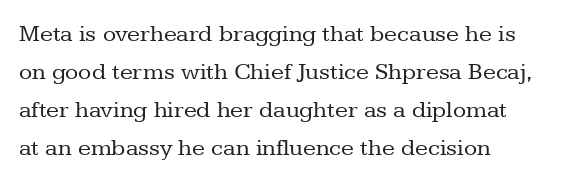
Caption: standard tracking, unaltered. How would I describe the line gaps? Plain and ordinary. Notice how the stems are strictly vertical — no italics here. The typeface has the unassuming heft of standard copy or less. The lines are quadded left.
